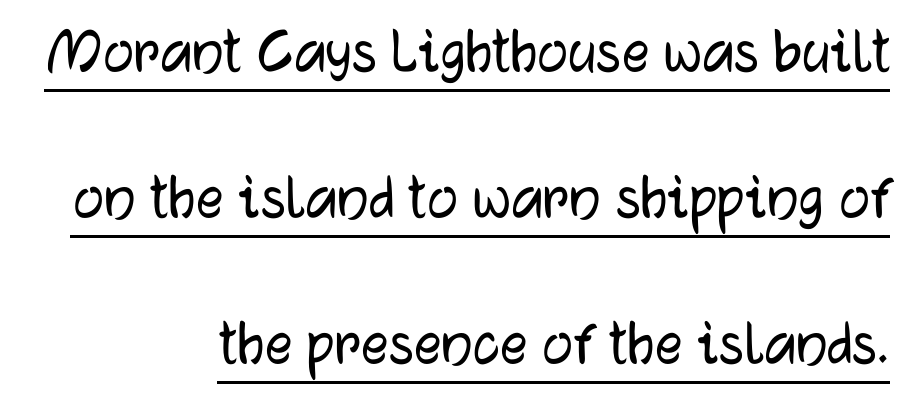
{"serif": "no", "italic": "no", "width": "normal", "stroke_contrast": "low", "x_height": "medium", "monospaced": "no", "underline": "yes", "align": "right", "line_spacing": "loose", "line_spacing_ratio": 2.15, "letter_spacing": "normal", "letter_spacing_em": 0.0, "glyph_px": 68}
